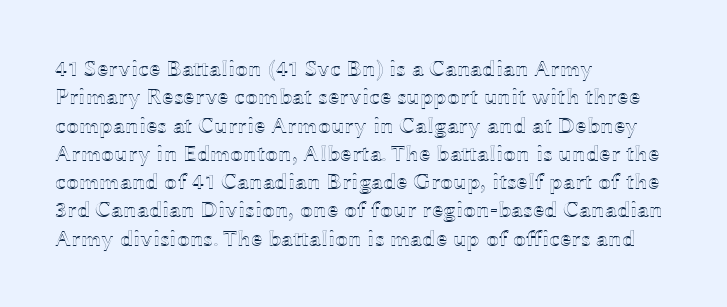
The image shows 23 px text type, upright; set left-aligned, line spacing 1.23x, normal letter spacing, not underlined.
